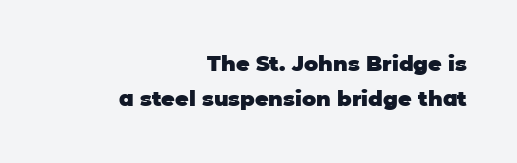
The image shows 21 px bold type, upright; set right-aligned, normal line spacing (1.69x), normal letter spacing, not underlined.
